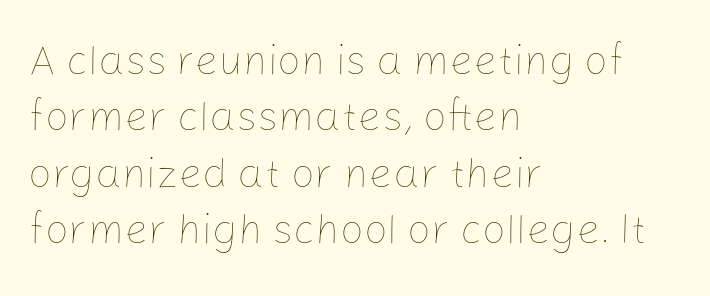
All the whitespace from short lines collects on the right. Baseline-to-baseline distance is the conventional proportion of letter height. The letterforms sit shoulder to shoulder at normal distance. The passage shown is typed in a proportional face where columns would drift. This sample uses an upright cut, with every glyph sitting square on the baseline.
